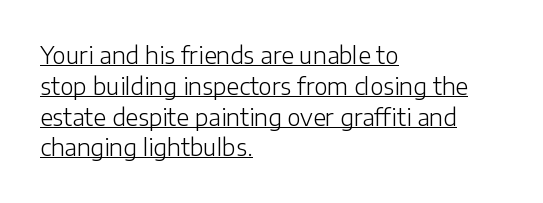
{"italic": "no", "bold": "no", "underline": "yes", "align": "left", "line_spacing": "normal", "line_spacing_ratio": 1.34, "letter_spacing": "normal", "letter_spacing_em": 0.0, "glyph_px": 23}
